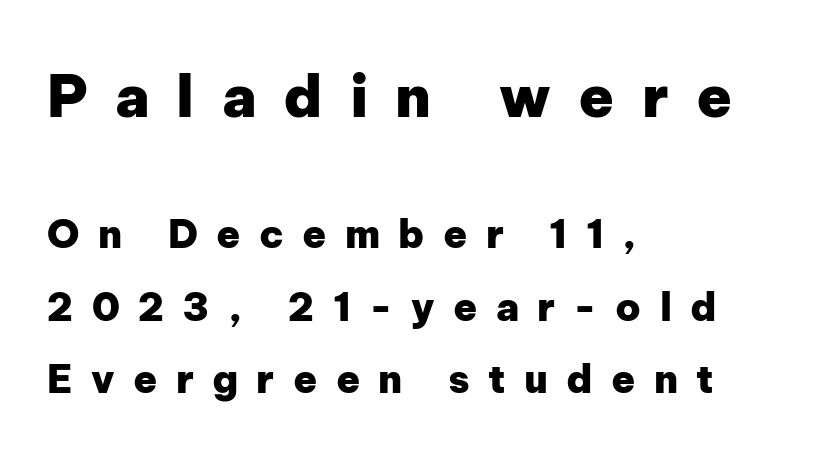
The image shows 58 px heavy sans-serif type, upright; set left-aligned, line spacing 1.86x, unusually wide letter spacing (+0.47 em), not underlined; the first (top) block is 1.49x larger; low stroke contrast and a medium x-height.
